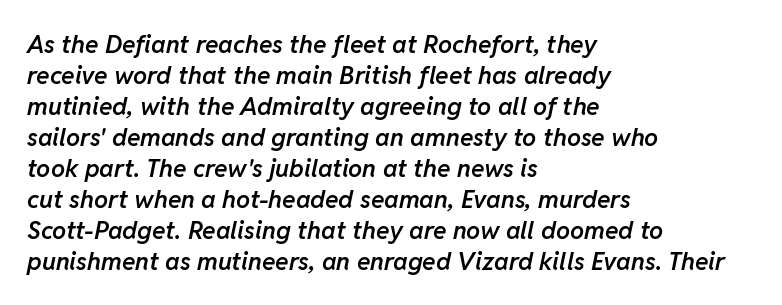
The gaps between neighbouring characters are ordinary and unremarkable. The glyphs look as if they've been sheared to an angle. The rag falls on the right side of this text block. Quick note: underline off. I'd describe the lettering as semibold — firm but not a full bold.
